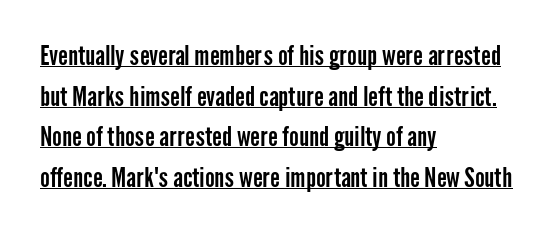
{"italic": "no", "underline": "yes", "align": "left", "line_spacing": "normal", "line_spacing_ratio": 1.56, "letter_spacing": "normal", "letter_spacing_em": 0.0, "glyph_px": 26}
